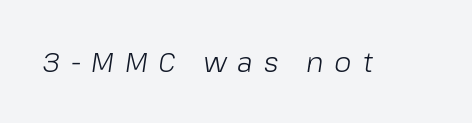
Q: Is the text bold? A: No.
Q: Is the text italic (slanted)? A: Yes, it leans right by about 8 degrees.
Q: Is the text underlined? A: No.
Q: Is the spacing between letters normal or unusually wide? A: Unusually wide.
Q: Width (condensed, normal, or wide)? A: Normal.
Q: Stroke contrast? A: Low.
Q: x-height? A: Medium.
Q: Monospaced? A: No.
